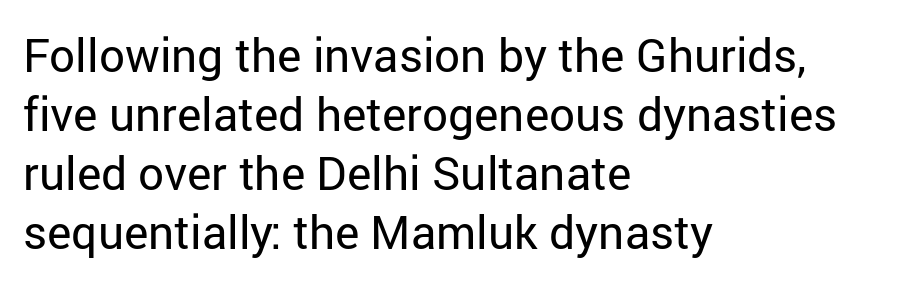
Designer's note — italics off, roman on. The leading is moderate, giving the passage an even texture. These lines are rendered in a variable-pitch font. Heft: none added — not bold. The passage shown is typeset with a sans-serif family. The foot of each line stays bare and open.
